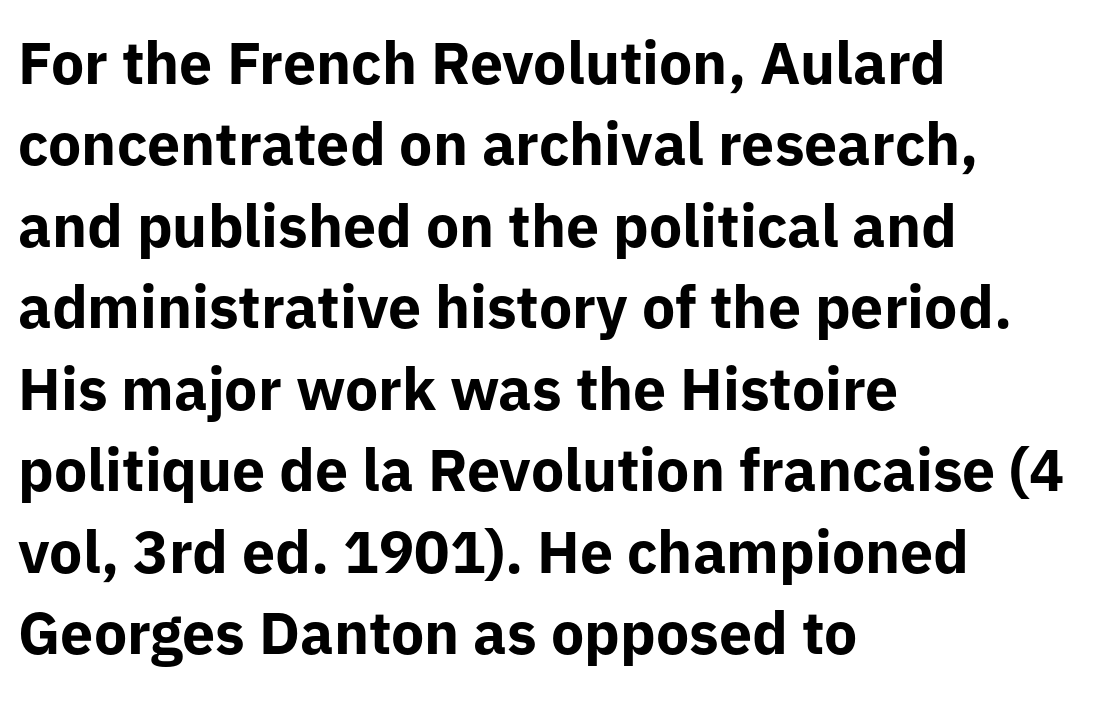
Horizontal bands of white between lines are of average thickness. A typesetter would label this face a sans. Each line starts at the same left margin while the right side varies. On the weight axis this lands at bold, roughly 700. Quick note: underline off.
